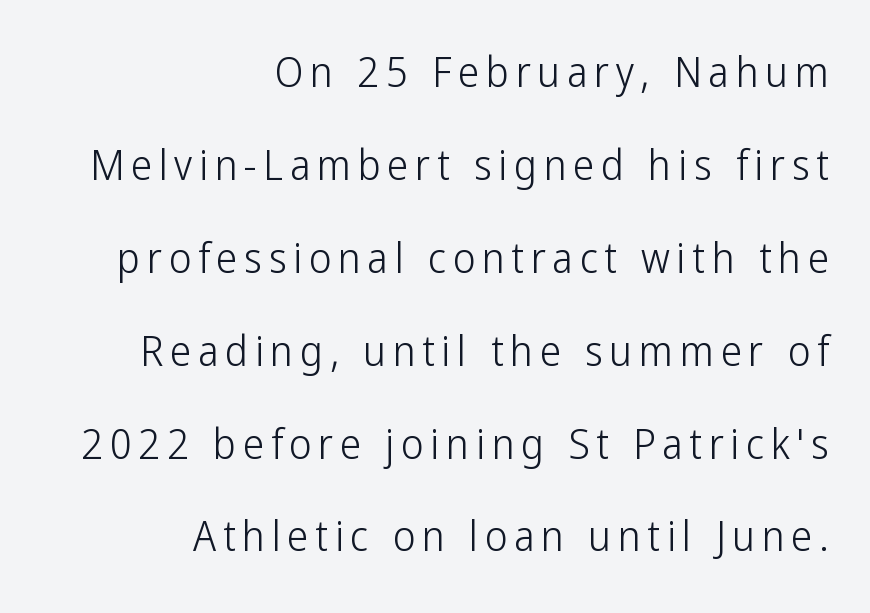
The image shows 43 px light, condensed sans-serif type, upright; set right-aligned, loose line spacing (2.16x), not underlined; low stroke contrast and a medium x-height.
